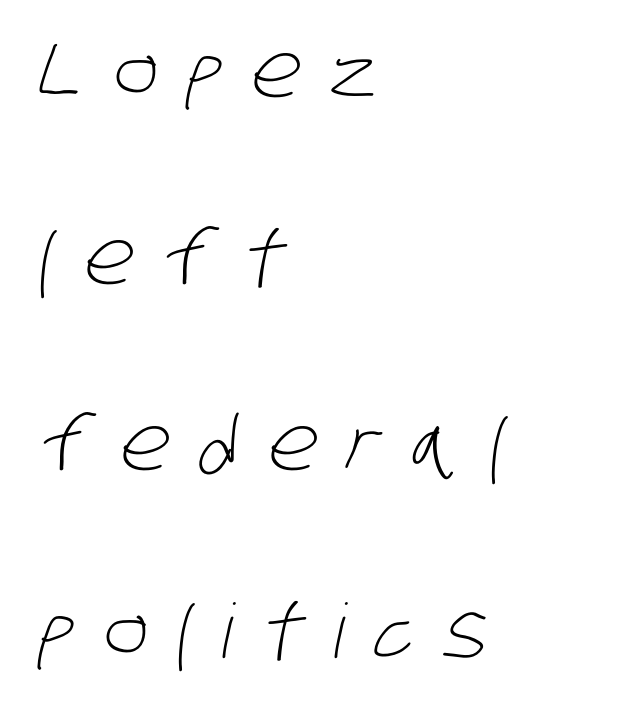
The letters advance in unequal steps, a hallmark of proportional type. Descender tails drop into unmarked territory. Letterform terminals end flat and unadorned throughout the passage. These lines are set flush left with a ragged right edge. Leading: increased. These lines have a slow, spaced-out rhythm from letter to letter.
